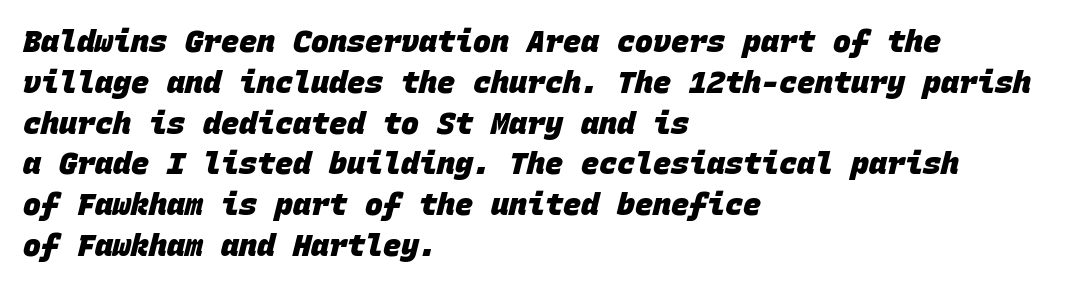
Q: Is the text bold? A: Yes.
Q: Is the typeface a serif or a sans-serif typeface? A: Sans-serif.
Q: Is the text underlined? A: No.
Q: How is the paragraph aligned? A: Left-aligned.
Q: Is the spacing between letters normal or unusually wide? A: Normal.
Q: Is the spacing between lines tight, normal or loose? A: Normal.
Q: Width (condensed, normal, or wide)? A: Normal.
Q: Stroke contrast? A: Low.
Q: x-height? A: Large.
Q: Monospaced? A: Yes.
